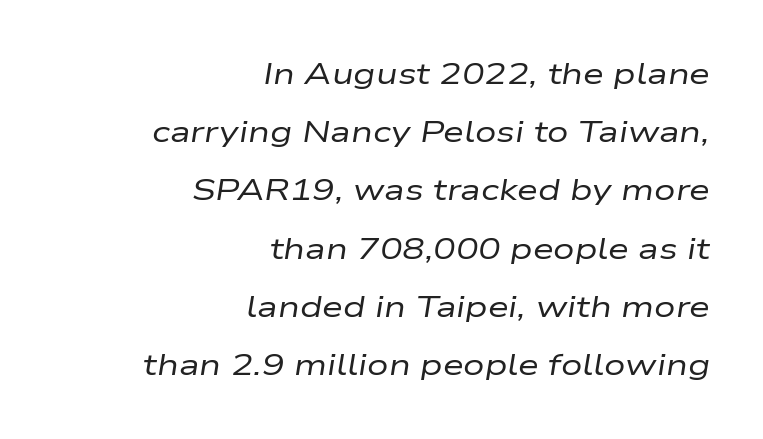
Q: Is the text bold? A: No.
Q: Is the text italic (slanted)? A: Yes, it leans right by about 9 degrees.
Q: Is the text underlined? A: No.
Q: How is the paragraph aligned? A: Right-aligned.
Q: Is the spacing between letters normal or unusually wide? A: Normal.
Q: Is the spacing between lines tight, normal or loose? A: Loose.
Q: Width (condensed, normal, or wide)? A: Wide.
Q: Stroke contrast? A: Low.
Q: x-height? A: Medium.
Q: Monospaced? A: No.
